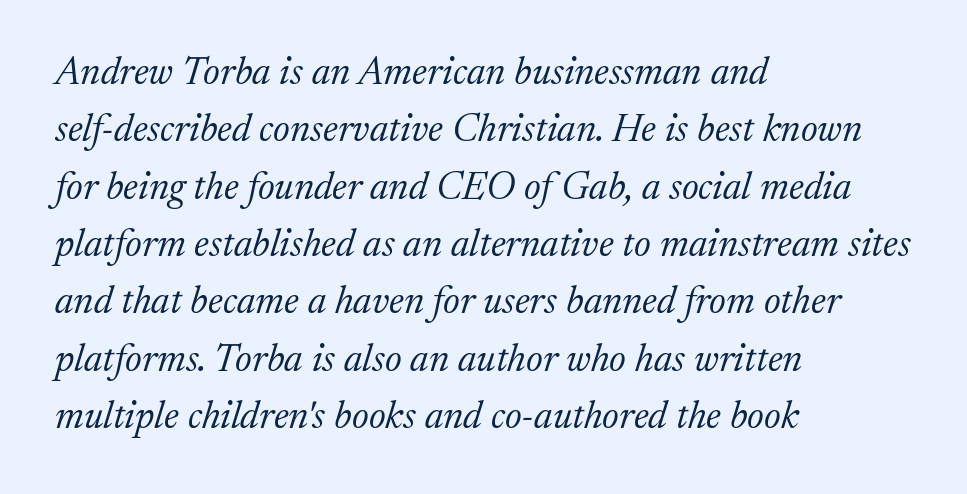
You can tell it's italic because the verticals aren't actually vertical. Descender tails drop into unmarked territory. Reading down the block, your eye returns to a fixed left position each line. Caption: face not bold, strokes unweighted.
